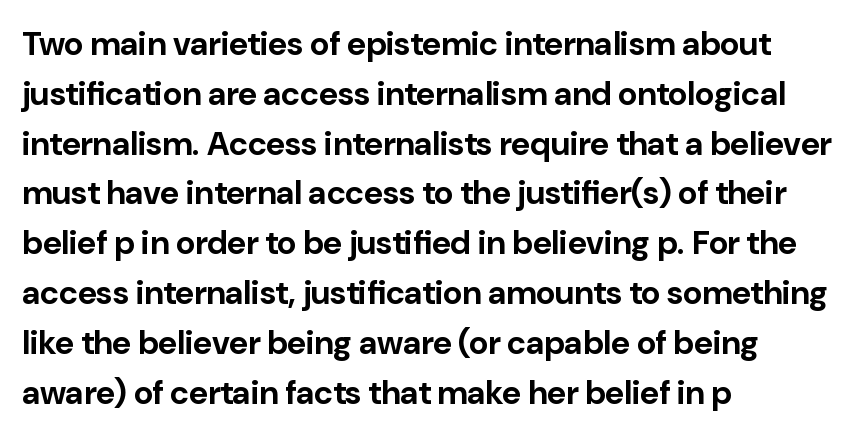
This sample uses an upright cut, with every glyph sitting square on the baseline. Grotesque or geometric, the face here clearly has no serifs. This rendering features lettering with no underline. A full-strength bold gives these letters their thick strokes. Think of a printed novel: that variable character pitch is what you see here. The text block is weighted toward the left margin, trailing off unevenly rightward.
